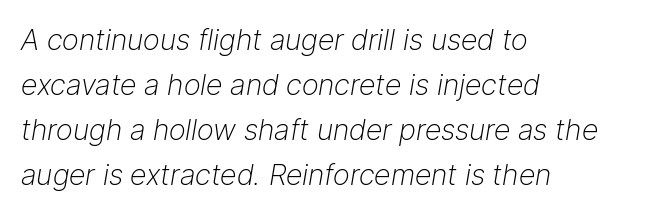
Q: Is the text bold? A: No.
Q: Is the text italic (slanted)? A: Yes, it leans right by about 9 degrees.
Q: Is the text underlined? A: No.
Q: How is the paragraph aligned? A: Left-aligned.
Q: Is the spacing between letters normal or unusually wide? A: Normal.
Q: Is the spacing between lines tight, normal or loose? A: Normal.
Q: Width (condensed, normal, or wide)? A: Normal.
Q: Stroke contrast? A: Low.
Q: x-height? A: Medium.
Q: Monospaced? A: No.
